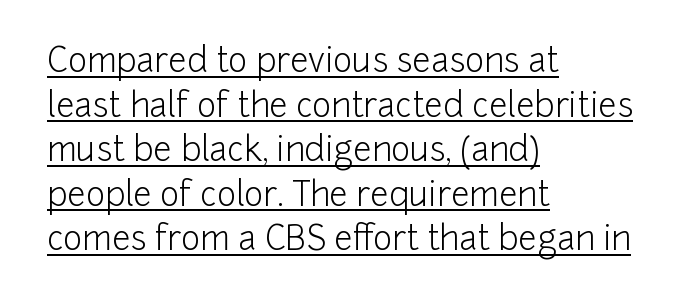
The lettering holds an erect, upright posture throughout. Where is the straight margin? On the left. Vertical stems look standard width or narrower in stroke. One glance says typical: line gaps are just what's usual. Grotesque or geometric, the face here clearly has no serifs.
